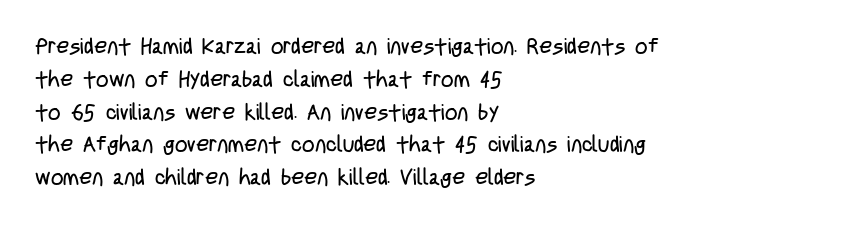
The image shows 22 px text type, upright; set left-aligned, normal line spacing (1.49x), normal letter spacing, not underlined.
